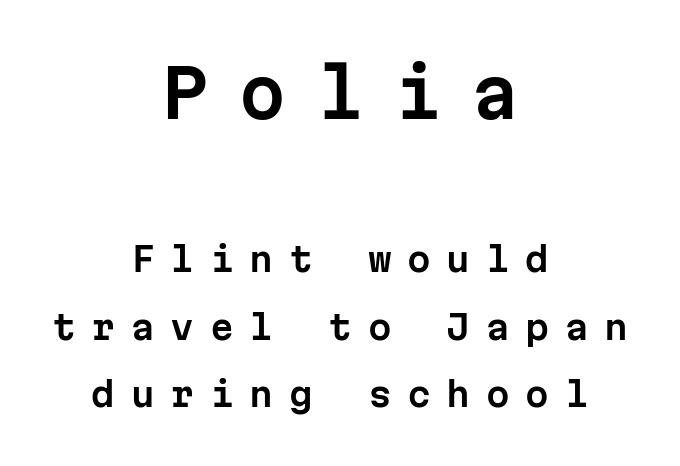
{"serif": "no", "italic": "no", "width": "normal", "stroke_contrast": "low", "x_height": "medium", "monospaced": "yes", "underline": "no", "align": "center", "line_spacing": "loose", "line_spacing_ratio": 1.98, "letter_spacing": "wide", "letter_spacing_em": 0.46, "larger_block": "first", "size_ratio": 1.97, "glyph_px": 67}
